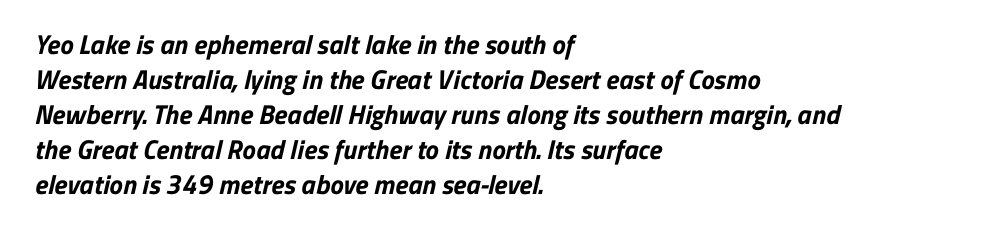
{"bold": "yes", "underline": "no", "align": "left", "line_spacing": "normal", "line_spacing_ratio": 1.3, "letter_spacing": "normal", "letter_spacing_em": 0.0, "glyph_px": 27}
